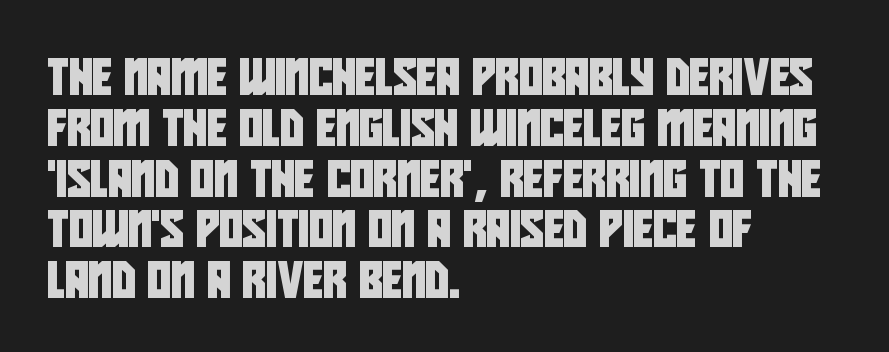
If you drew a ruler down the left edge, every line would touch it. The rendering uses a moderate line-height, typical for paragraphs. The passage shown is typeset with a sans-serif family. The horizontal fit of the characters is conventional and even. Bare-footed words on every line.
